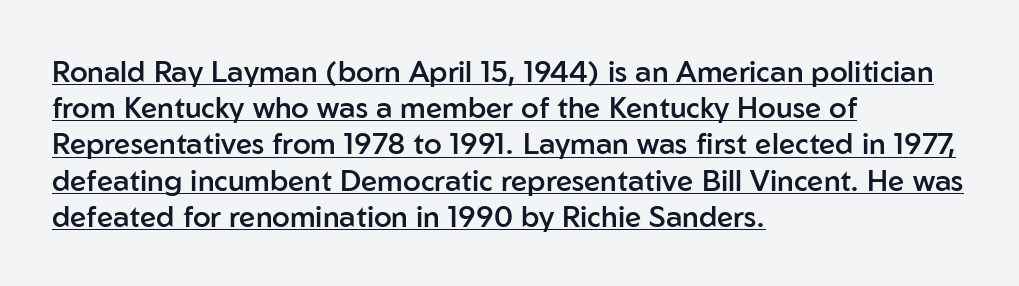
The letters stand upright; this is a roman face. Short and long lines alike share a common starting point at left. Vertically, the passage feels balanced, rows spaced as you'd expect. Note: no serifs on the glyphs. Set as a demibold, roughly 600 on the weight scale.
